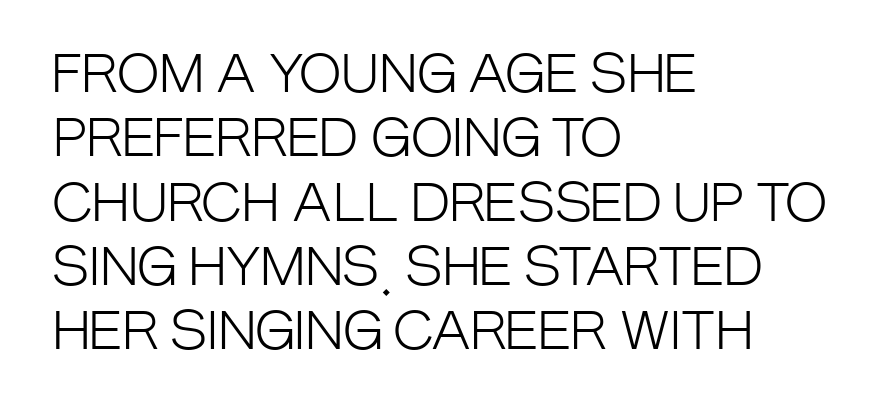
One glance says typical: line gaps are just what's usual. Compared with a centered layout, this one pins lines to the left instead. The glyphs in this specimen are sans serif. Underline: absent.
